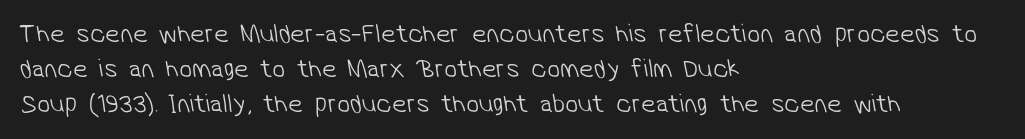
Q: Is the text bold? A: No.
Q: Is the text underlined? A: No.
Q: How is the paragraph aligned? A: Left-aligned.
Q: Is the spacing between letters normal or unusually wide? A: Normal.
Q: Is the spacing between lines tight, normal or loose? A: Normal.
